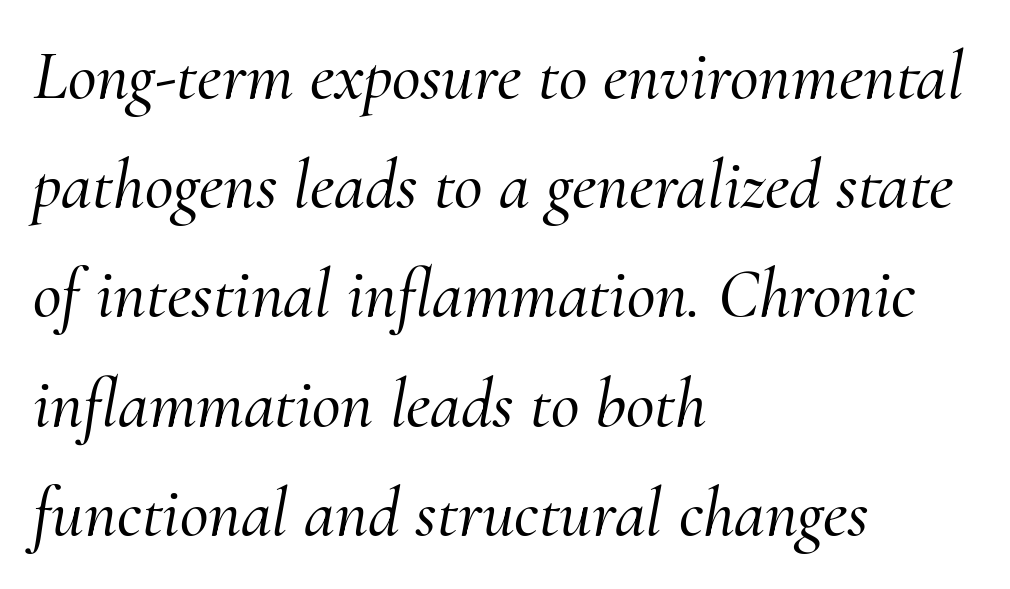
{"serif": "yes", "italic": "yes", "lean": "right", "slant_degrees": 10, "width": "normal", "stroke_contrast": "medium", "x_height": "small", "monospaced": "no", "underline": "no", "align": "left", "line_spacing": "normal", "line_spacing_ratio": 1.56, "letter_spacing": "normal", "letter_spacing_em": 0.0, "glyph_px": 70}
